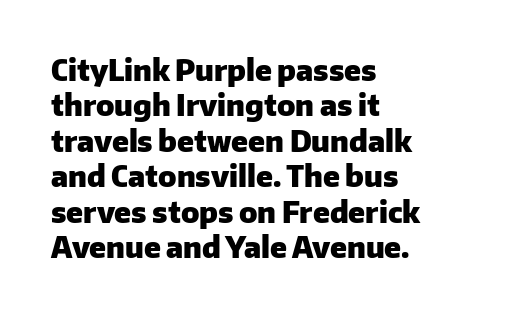
Typographically, this falls in the sans-serif category. Proportional: the letters do not fall into vertical columns. The space beneath each line is pristine and unruled. The rendering anchors every line to the left-hand side. The letters stand straight up with perfectly vertical stems.
